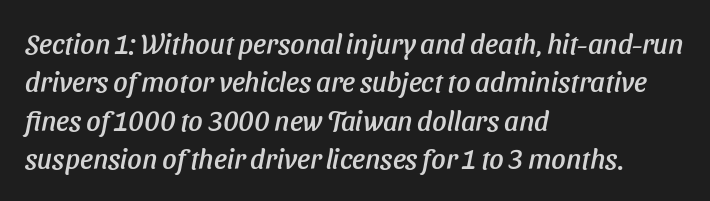
The image shows 28 px text type; set left-aligned, normal line spacing (1.37x), normal letter spacing, not underlined; low stroke contrast and a medium x-height.
